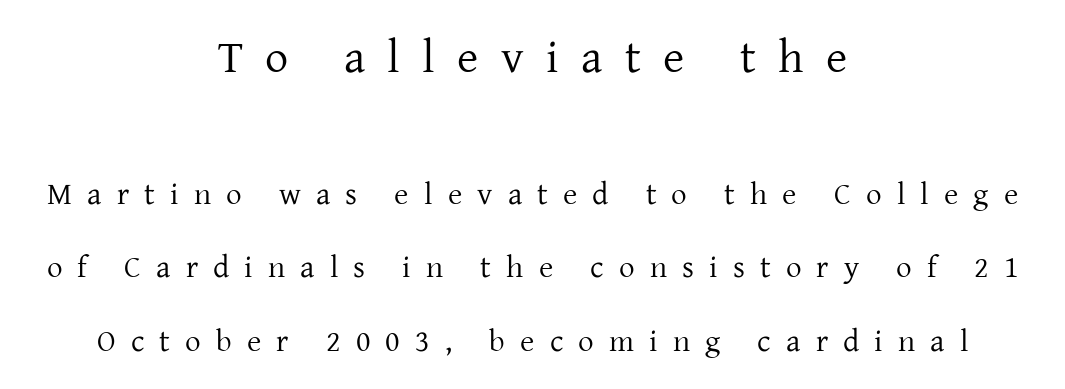
The image shows 46 px regular-weight serif type, upright; set centered, loose line spacing (2.37x), unusually wide letter spacing (+0.49 em), not underlined; the first (top) block is 1.48x larger; low stroke contrast and a medium x-height.
